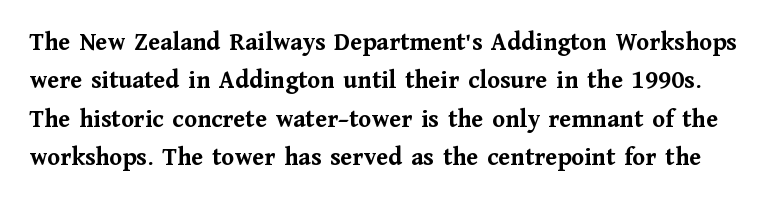
Strokes here are thick enough to call this a true bold. Is there any slant? The stems are plumb. The strip under each line holds only bare page. Vertically, the passage feels balanced, rows spaced as you'd expect.
